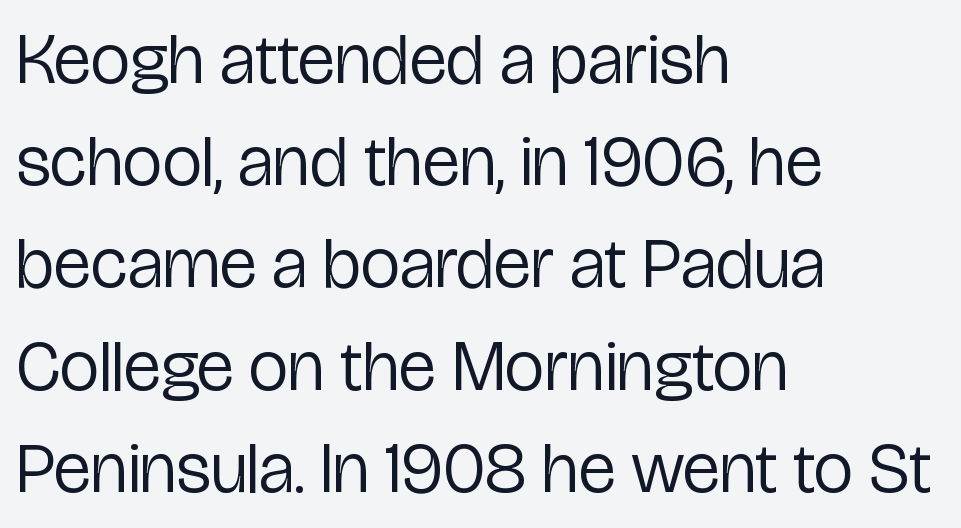
Compared with typical body copy, the letter spacing here is the same. The weight tops out at a normal text grade. A roman cut, with each character standing at attention. Are there feet on the stems? There aren't — it's a sans. You could not count columns in this text — the font is proportionally spaced. The foot of each line stays bare and open.
